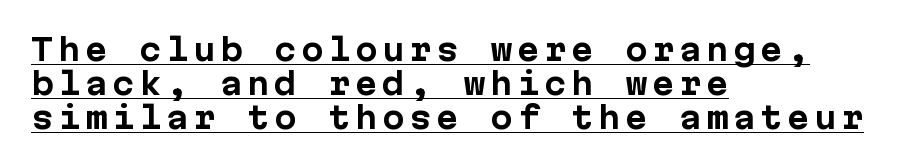
{"serif": "no", "italic": "no", "bold": "yes", "weight": "bold", "width": "normal", "stroke_contrast": "low", "x_height": "medium", "monospaced": "yes", "underline": "yes", "align": "left", "line_spacing": "tight", "line_spacing_ratio": 1.14, "glyph_px": 30}
